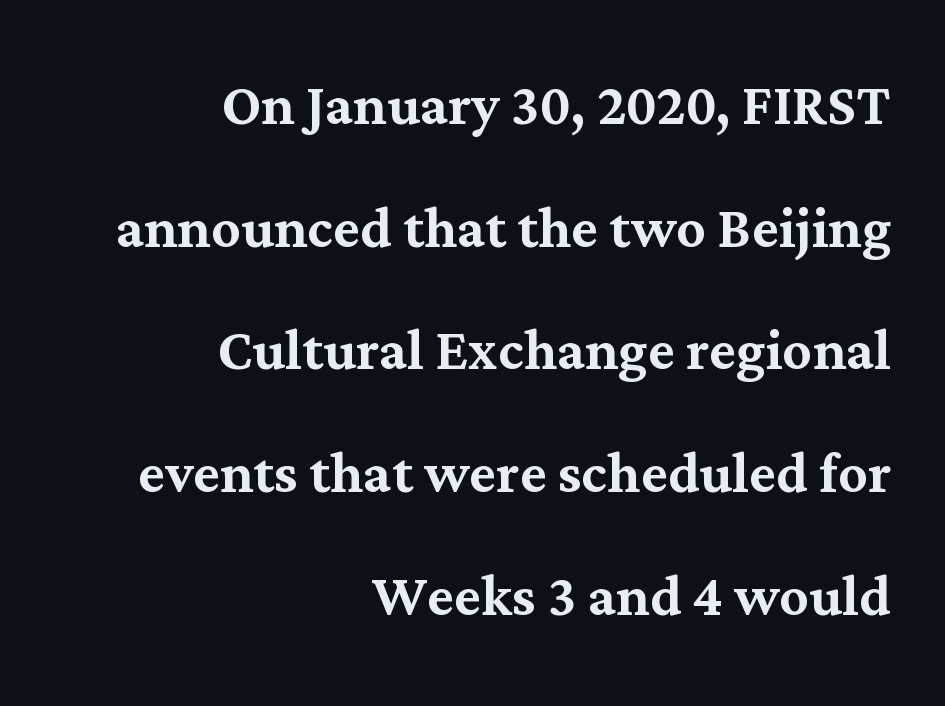
Q: Is the text italic (slanted)? A: No, it is upright.
Q: Is the typeface a serif or a sans-serif typeface? A: Serif.
Q: Is the text underlined? A: No.
Q: How is the paragraph aligned? A: Right-aligned.
Q: Is the spacing between letters normal or unusually wide? A: Normal.
Q: Is the spacing between lines tight, normal or loose? A: Normal.
Q: Width (condensed, normal, or wide)? A: Normal.
Q: Stroke contrast? A: Medium.
Q: x-height? A: Medium.
Q: Monospaced? A: No.
